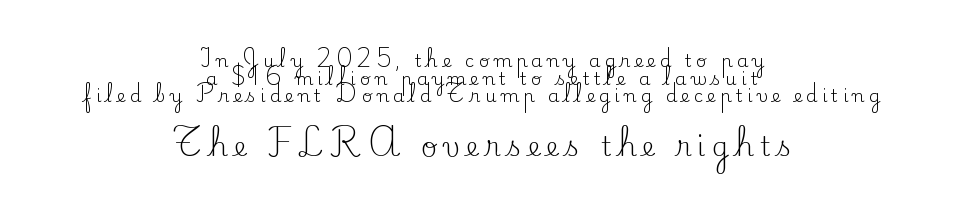
{"italic": "no", "bold": "no", "underline": "no", "align": "center", "line_spacing": "tight", "line_spacing_ratio": 0.98, "letter_spacing": "wide", "letter_spacing_em": 0.24, "larger_block": "second", "size_ratio": 1.5, "glyph_px": 27}
